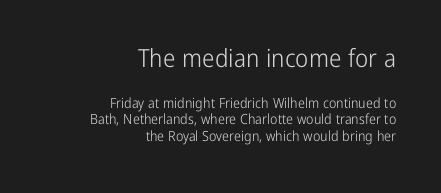
Characters remain perfectly vertical along every line. These lines keep a tight, regular rhythm from letter to letter. Visually, the top section dominates because its glyphs are scaled up. Honestly, there is no underline to notice here at all. Which margin do the lines hug? The right one — the left edge is uneven. Weight: in the light-to-regular range.
